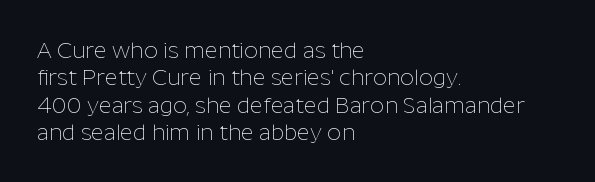
The image shows 22 px text type, upright; set left-aligned, line spacing 1.24x, normal letter spacing, not underlined.
